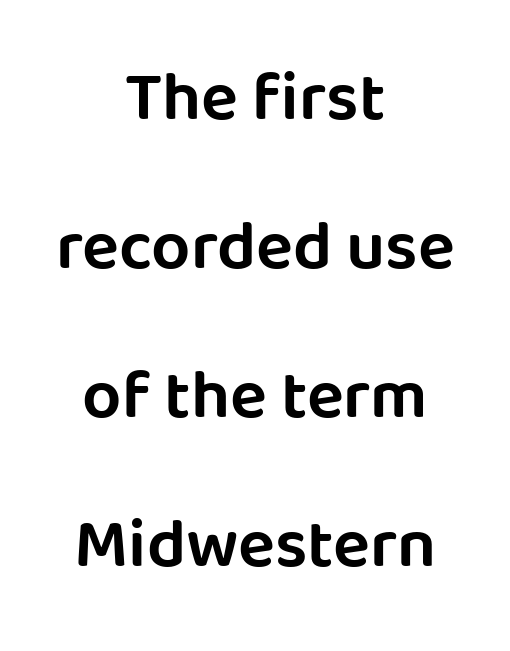
Italic: no, the glyphs are upright roman. This block would shrink considerably if given ordinary leading; it's expanded now. Observe the absence of serifs on each vertical stroke in this sample. Casual observation: everything's sitting right in the middle.
